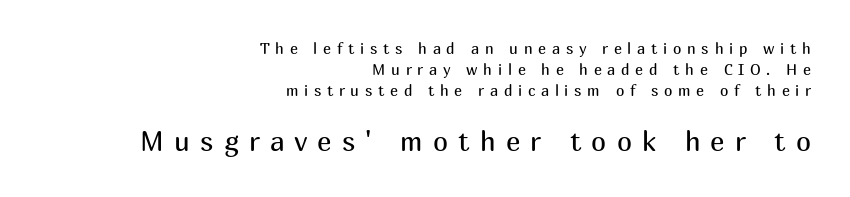
The image shows 27 px text type, upright; set right-aligned, normal line spacing (1.41x), unusually wide letter spacing (+0.38 em), not underlined; the second (bottom) block is 1.8x larger.
